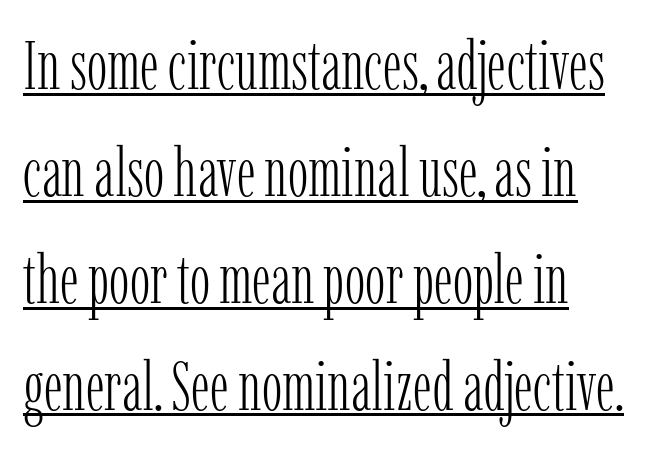
{"serif": "yes", "italic": "no", "bold": "no", "weight": "light", "width": "condensed", "stroke_contrast": "low", "x_height": "medium", "monospaced": "no", "underline": "yes", "align": "left", "line_spacing": "normal", "line_spacing_ratio": 1.55, "letter_spacing": "normal", "letter_spacing_em": 0.0, "glyph_px": 69}
